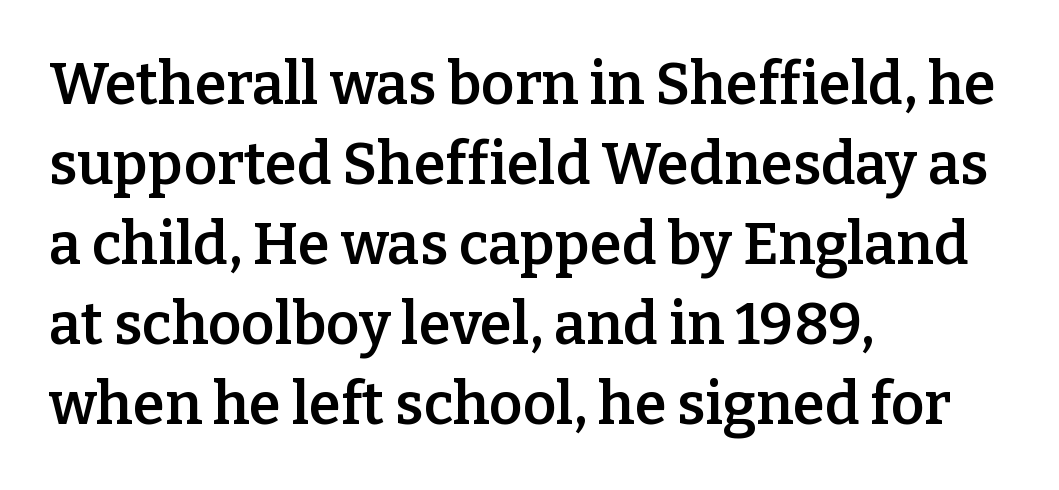
{"serif": "yes", "italic": "no", "bold": "semi", "weight": "semibold", "width": "normal", "stroke_contrast": "low", "x_height": "medium", "monospaced": "no", "underline": "no", "align": "left", "line_spacing": "normal", "line_spacing_ratio": 1.38, "letter_spacing": "normal", "letter_spacing_em": 0.0, "glyph_px": 58}
